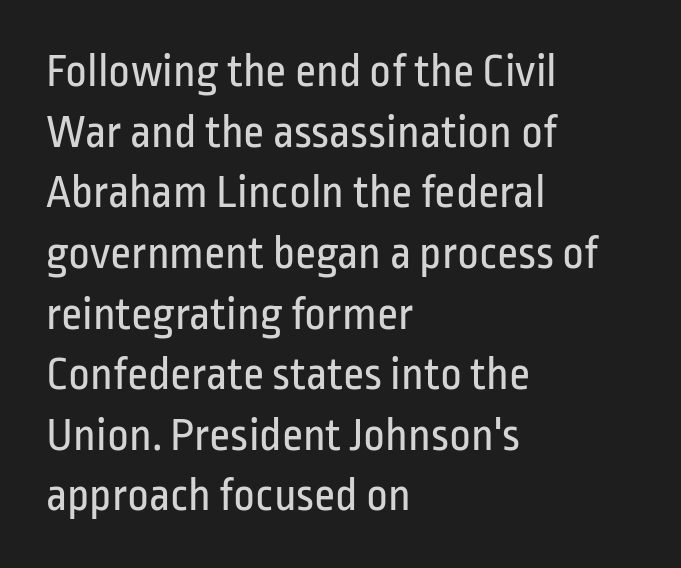
Q: Is the text bold? A: No.
Q: Is the text italic (slanted)? A: No, it is upright.
Q: Is the typeface a serif or a sans-serif typeface? A: Sans-serif.
Q: Is the text underlined? A: No.
Q: How is the paragraph aligned? A: Left-aligned.
Q: Is the spacing between letters normal or unusually wide? A: Normal.
Q: Is the spacing between lines tight, normal or loose? A: Normal.
Q: Width (condensed, normal, or wide)? A: Condensed.
Q: Stroke contrast? A: Low.
Q: x-height? A: Medium.
Q: Monospaced? A: No.
